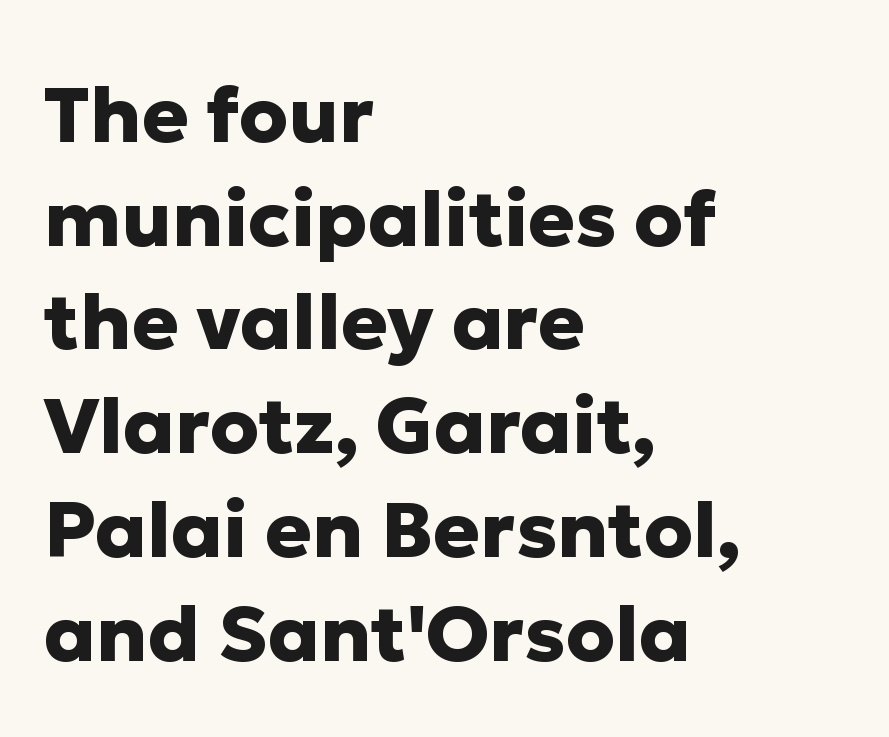
Q: Is the text bold? A: Yes.
Q: Is the text italic (slanted)? A: No, it is upright.
Q: Is the typeface a serif or a sans-serif typeface? A: Sans-serif.
Q: Is the text underlined? A: No.
Q: How is the paragraph aligned? A: Left-aligned.
Q: Is the spacing between letters normal or unusually wide? A: Normal.
Q: Is the spacing between lines tight, normal or loose? A: Normal.
Q: Width (condensed, normal, or wide)? A: Normal.
Q: Stroke contrast? A: Low.
Q: x-height? A: Medium.
Q: Monospaced? A: No.
